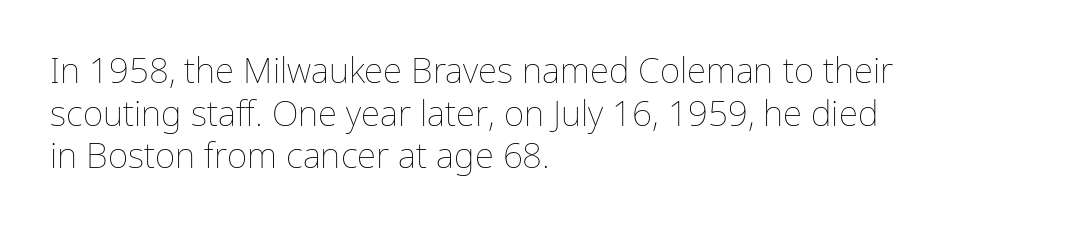
Q: Is the text bold? A: No.
Q: Is the text italic (slanted)? A: No, it is upright.
Q: Is the text underlined? A: No.
Q: How is the paragraph aligned? A: Left-aligned.
Q: Is the spacing between letters normal or unusually wide? A: Normal.
Q: Width (condensed, normal, or wide)? A: Normal.
Q: Stroke contrast? A: Low.
Q: x-height? A: Medium.
Q: Monospaced? A: No.
